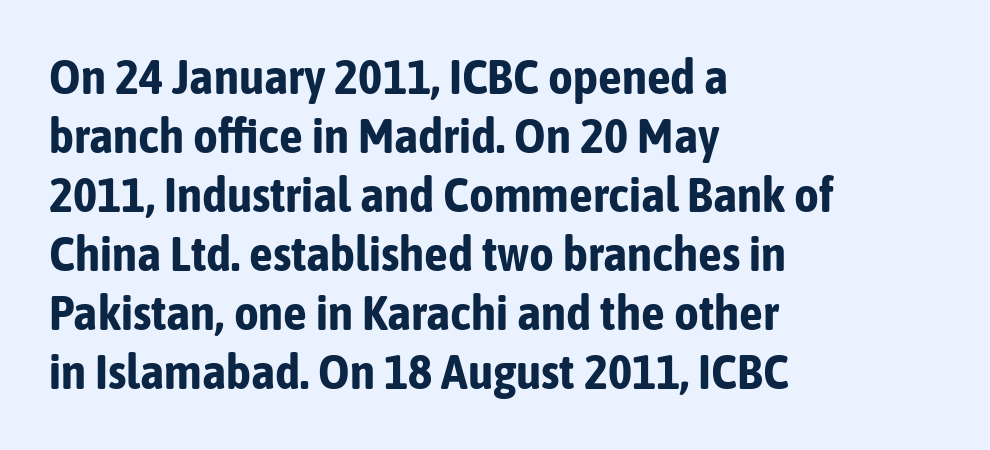
{"serif": "no", "italic": "no", "bold": "yes", "weight": "bold", "width": "condensed", "stroke_contrast": "low", "x_height": "medium", "monospaced": "no", "underline": "no", "align": "left", "line_spacing_ratio": 1.23, "letter_spacing": "normal", "letter_spacing_em": 0.0, "glyph_px": 48}
